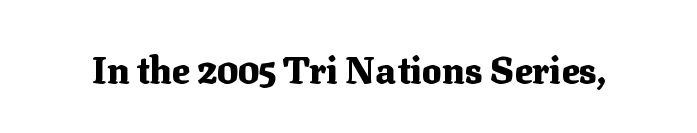
Q: Is the text bold? A: Yes.
Q: Is the text italic (slanted)? A: No, it is upright.
Q: Is the typeface a serif or a sans-serif typeface? A: Serif.
Q: Is the text underlined? A: No.
Q: Is the spacing between letters normal or unusually wide? A: Normal.
Q: Width (condensed, normal, or wide)? A: Normal.
Q: Stroke contrast? A: Medium.
Q: x-height? A: Medium.
Q: Monospaced? A: No.
